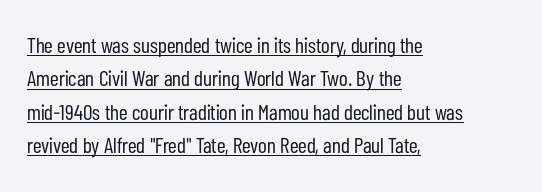
The image shows 22 px text type, upright; set left-aligned, normal line spacing (1.52x), normal letter spacing, underlined.
